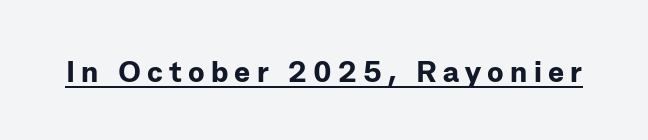
Q: Is the text bold? A: Yes.
Q: Is the text italic (slanted)? A: No, it is upright.
Q: Is the typeface a serif or a sans-serif typeface? A: Sans-serif.
Q: Is the text underlined? A: Yes.
Q: Is the spacing between letters normal or unusually wide? A: Unusually wide.
Q: Width (condensed, normal, or wide)? A: Normal.
Q: Stroke contrast? A: Low.
Q: x-height? A: Medium.
Q: Monospaced? A: No.
